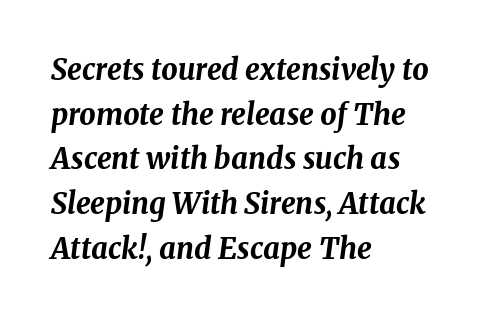
{"italic": "yes", "lean": "right", "slant_degrees": 8, "bold": "yes", "weight": "bold", "width": "normal", "stroke_contrast": "medium", "x_height": "medium", "monospaced": "no", "underline": "no", "align": "left", "line_spacing": "normal", "line_spacing_ratio": 1.54, "letter_spacing": "normal", "letter_spacing_em": 0.0, "glyph_px": 29}
